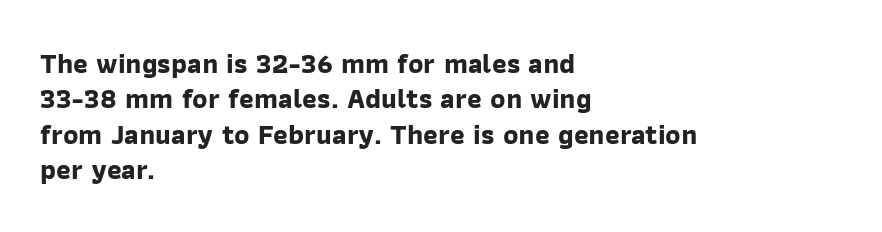
The image shows 28 px bold sans-serif type; set left-aligned, normal line spacing (1.26x), normal letter spacing, not underlined; low stroke contrast and a medium x-height.
